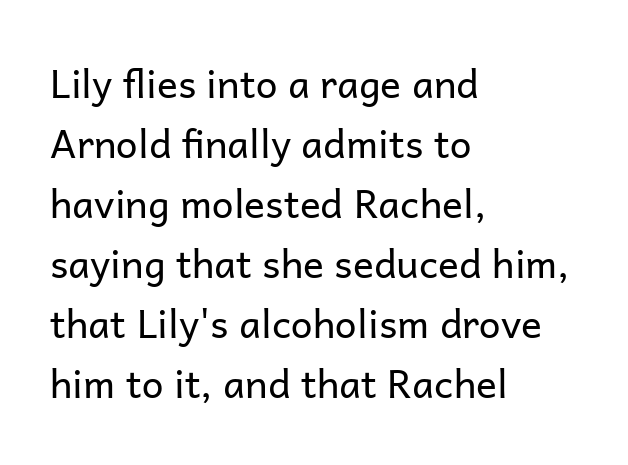
{"serif": "no", "italic": "no", "bold": "no", "weight": "regular", "width": "normal", "stroke_contrast": "low", "x_height": "medium", "monospaced": "no", "underline": "no", "align": "left", "line_spacing": "normal", "line_spacing_ratio": 1.54, "letter_spacing": "normal", "letter_spacing_em": 0.0, "glyph_px": 39}
